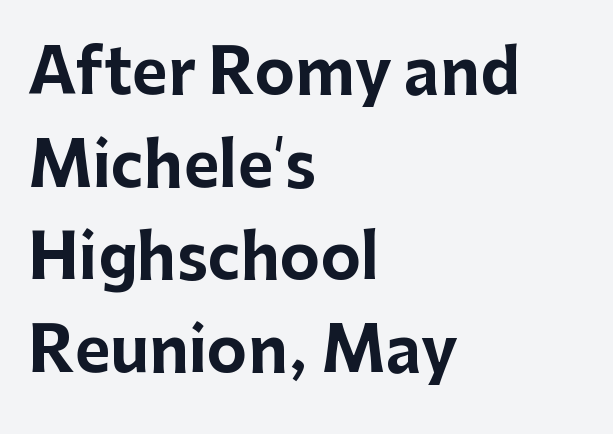
Q: Is the text bold? A: Yes.
Q: Is the text italic (slanted)? A: No, it is upright.
Q: Is the typeface a serif or a sans-serif typeface? A: Sans-serif.
Q: Is the text underlined? A: No.
Q: How is the paragraph aligned? A: Left-aligned.
Q: Is the spacing between letters normal or unusually wide? A: Normal.
Q: Is the spacing between lines tight, normal or loose? A: Normal.
Q: Width (condensed, normal, or wide)? A: Normal.
Q: Stroke contrast? A: Low.
Q: x-height? A: Medium.
Q: Monospaced? A: No.
